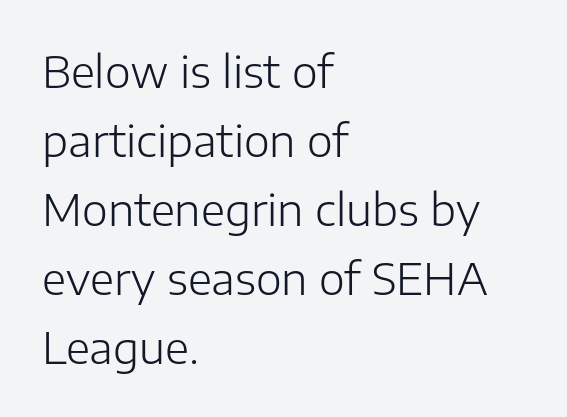
{"serif": "no", "italic": "no", "bold": "no", "weight": "light", "width": "normal", "stroke_contrast": "low", "x_height": "medium", "monospaced": "no", "underline": "no", "align": "left", "line_spacing": "normal", "line_spacing_ratio": 1.57, "letter_spacing": "normal", "letter_spacing_em": 0.0, "glyph_px": 44}
